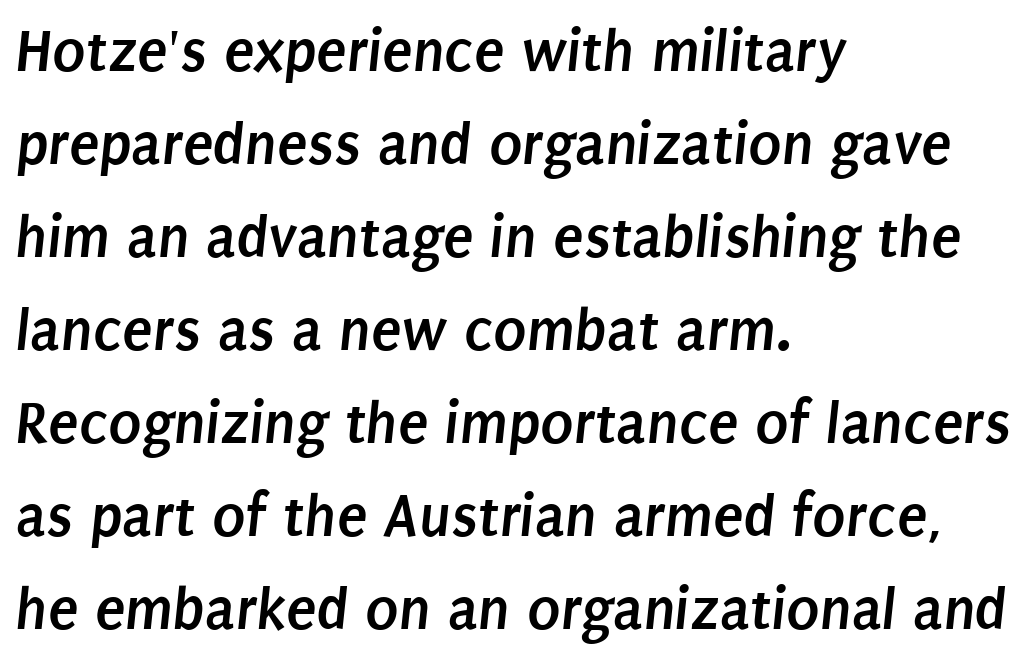
The image shows 62 px semibold, condensed sans-serif type; set left-aligned, normal line spacing (1.5x), normal letter spacing, not underlined; low stroke contrast and a large x-height.
